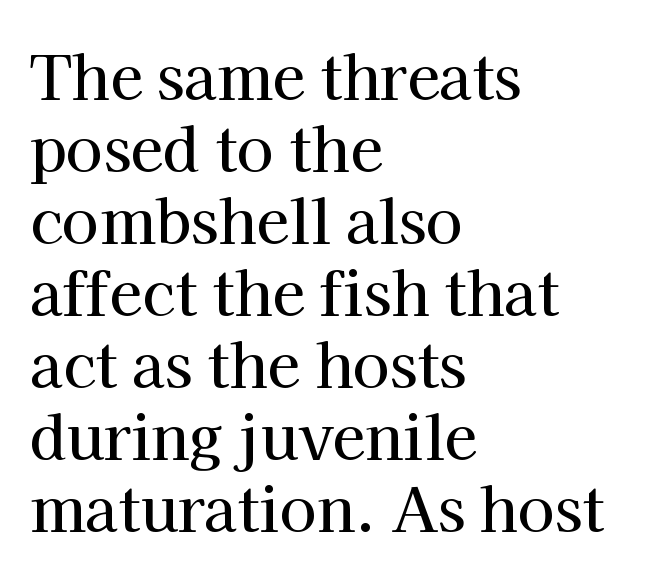
The image shows 60 px serif type, upright; set left-aligned, line spacing 1.2x, normal letter spacing, not underlined; high stroke contrast and a medium x-height.
